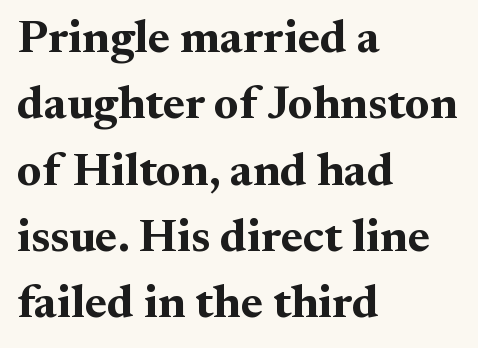
Letterform terminals end in serifs throughout the passage. Typesetter's note: full bold, strokes at maximum text heaviness. Line spacing here is normal. Nobody touched the tracking dial on this one. A typesetter would call this proportional, since set widths differ per character.
